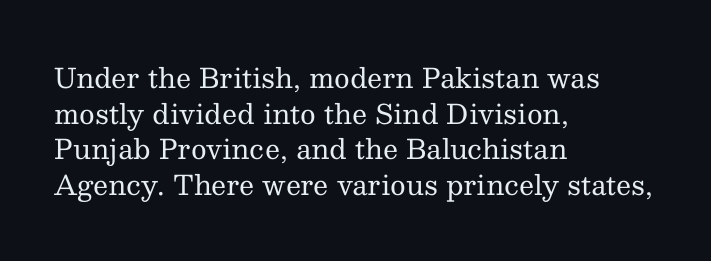
Notice how descenders clear the ascenders below comfortably — that's standard leading. Rule under the text: the space is simply empty. This rendering uses left alignment, leaving the right contour irregular. The type sits square on the baseline with zero lean. The font sits on the lighter half of the weight spectrum, regular included. The gaps between neighbouring characters are ordinary and unremarkable.
